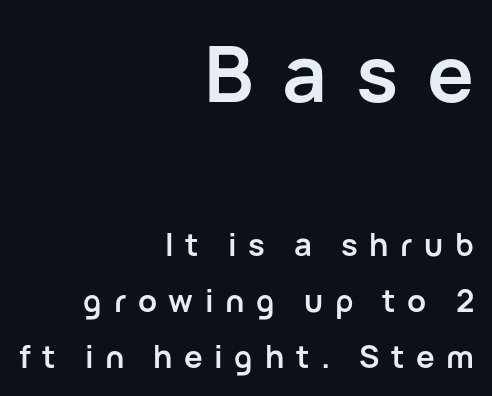
The image shows 78 px semibold sans-serif type, upright; set right-aligned, line spacing 1.81x, unusually wide letter spacing (+0.37 em), not underlined; the first (top) block is 2.52x larger; low stroke contrast and a medium x-height.
